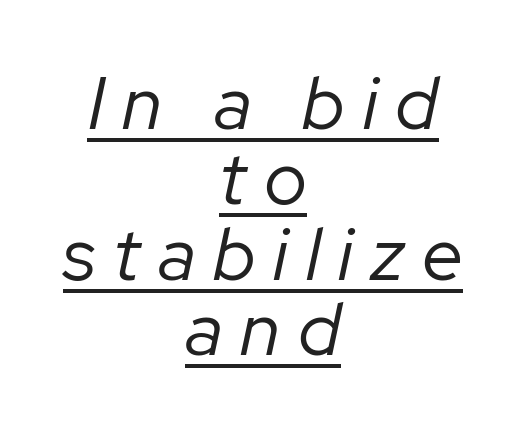
Q: Is the text bold? A: No.
Q: Is the text italic (slanted)? A: Yes, it leans right by about 12 degrees.
Q: Is the text underlined? A: Yes.
Q: How is the paragraph aligned? A: Centered.
Q: Is the spacing between letters normal or unusually wide? A: Unusually wide.
Q: Is the spacing between lines tight, normal or loose? A: Tight.
Q: Width (condensed, normal, or wide)? A: Normal.
Q: Stroke contrast? A: Low.
Q: x-height? A: Medium.
Q: Monospaced? A: No.
